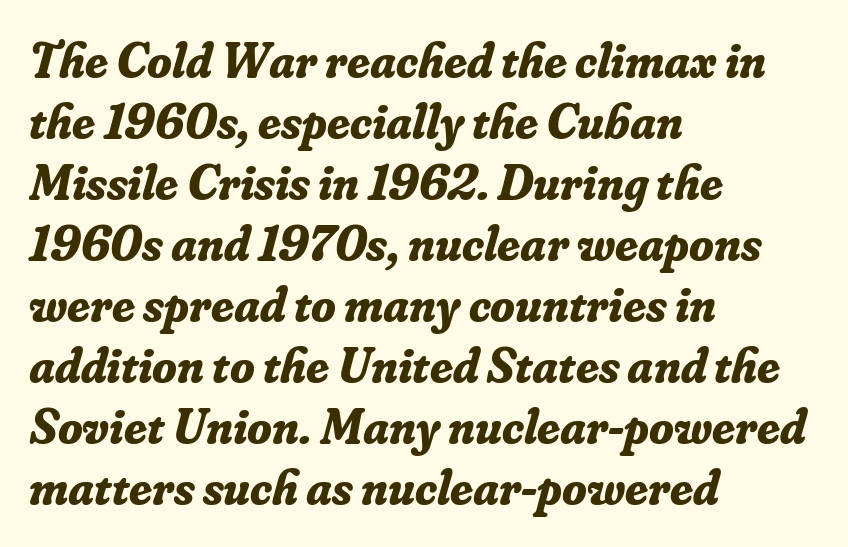
{"serif": "yes", "italic": "yes", "lean": "right", "slant_degrees": 16, "bold": "yes", "weight": "bold", "width": "normal", "stroke_contrast": "low", "x_height": "small", "monospaced": "no", "underline": "no", "align": "left", "line_spacing_ratio": 1.22, "letter_spacing": "normal", "letter_spacing_em": 0.0, "glyph_px": 50}
